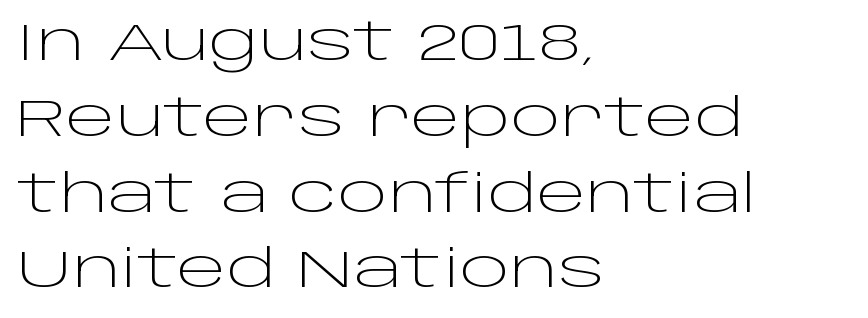
Q: Is the text bold? A: No.
Q: Is the text italic (slanted)? A: No, it is upright.
Q: Is the typeface a serif or a sans-serif typeface? A: Sans-serif.
Q: Is the text underlined? A: No.
Q: How is the paragraph aligned? A: Left-aligned.
Q: Is the spacing between letters normal or unusually wide? A: Normal.
Q: Is the spacing between lines tight, normal or loose? A: Normal.
Q: Width (condensed, normal, or wide)? A: Wide.
Q: Stroke contrast? A: Low.
Q: x-height? A: Large.
Q: Monospaced? A: No.
